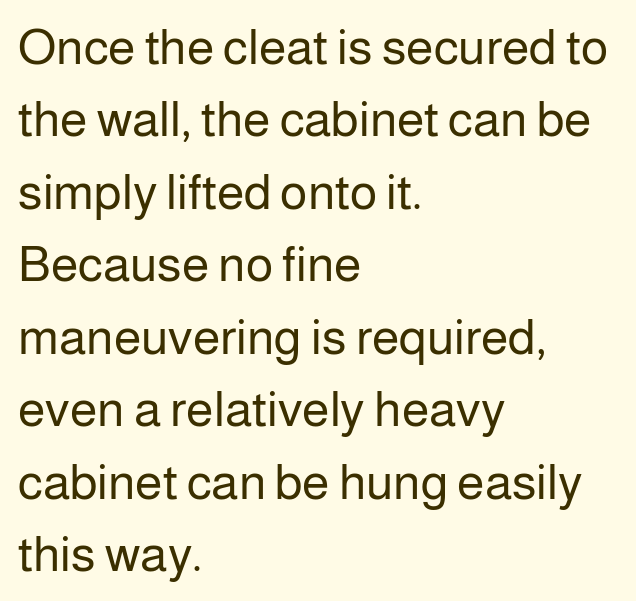
{"serif": "no", "italic": "no", "bold": "no", "weight": "regular", "width": "normal", "stroke_contrast": "low", "x_height": "medium", "monospaced": "no", "underline": "no", "align": "left", "line_spacing": "normal", "line_spacing_ratio": 1.45, "letter_spacing": "normal", "letter_spacing_em": 0.0, "glyph_px": 50}
